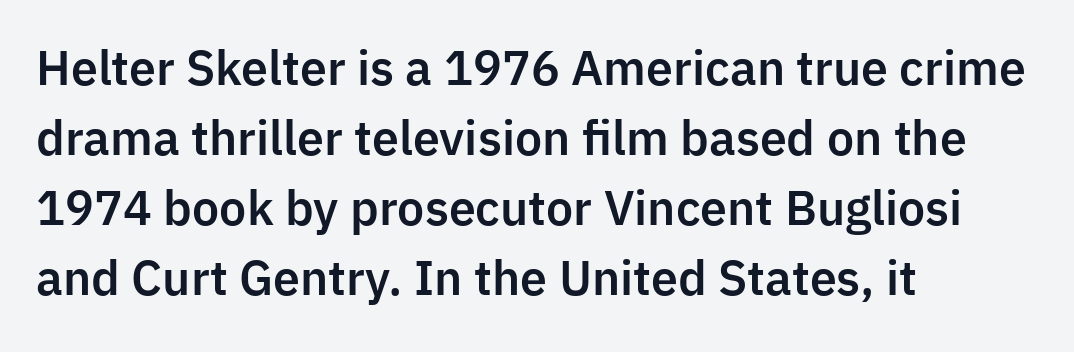
Students, observe: this is what conventionally led text looks like. Proportional: the letters do not fall into vertical columns. Plain, unruled lines of type. A classic flush-left, rag-right setting is used for this passage. The face used here is a sans, in the tradition of grotesques and geometrics.
